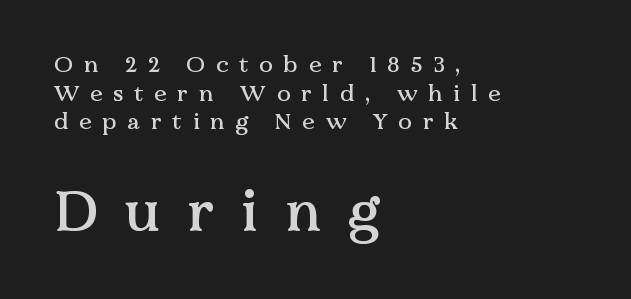
{"serif": "yes", "italic": "no", "width": "normal", "stroke_contrast": "medium", "x_height": "medium", "monospaced": "no", "underline": "no", "align": "left", "line_spacing_ratio": 1.24, "letter_spacing": "wide", "letter_spacing_em": 0.46, "larger_block": "second", "size_ratio": 2.52, "glyph_px": 58}
